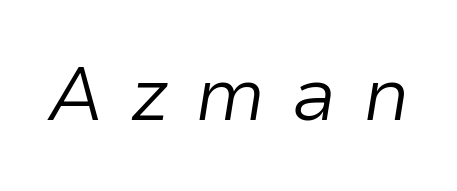
The image shows 75 px light type, italic (leaning right); set unusually wide letter spacing (+0.34 em), not underlined; low stroke contrast and a medium x-height.
